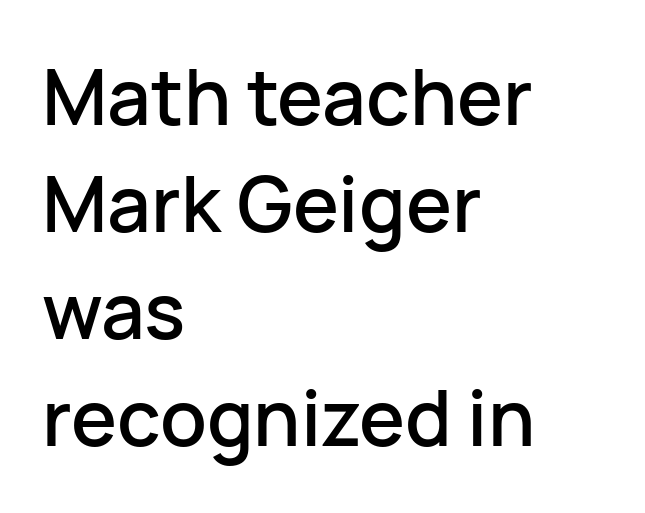
{"serif": "no", "italic": "no", "width": "normal", "stroke_contrast": "low", "x_height": "medium", "monospaced": "no", "underline": "no", "align": "left", "line_spacing": "normal", "line_spacing_ratio": 1.39, "letter_spacing": "normal", "letter_spacing_em": 0.0, "glyph_px": 77}
